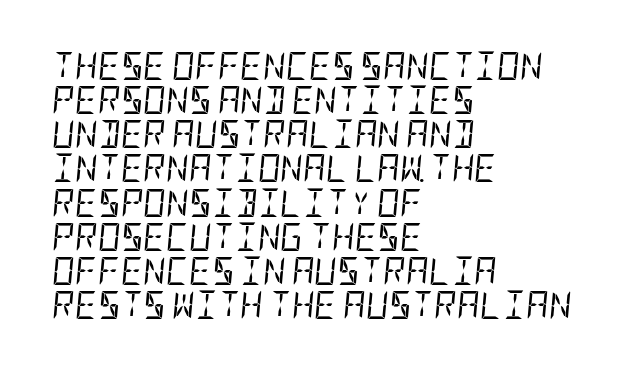
Line starts are locked; line ends wander. A typesetter would mark this as italic. The line texture is even and compact thanks to regular tracking. Letters have the restrained weight of plain body copy at most.
